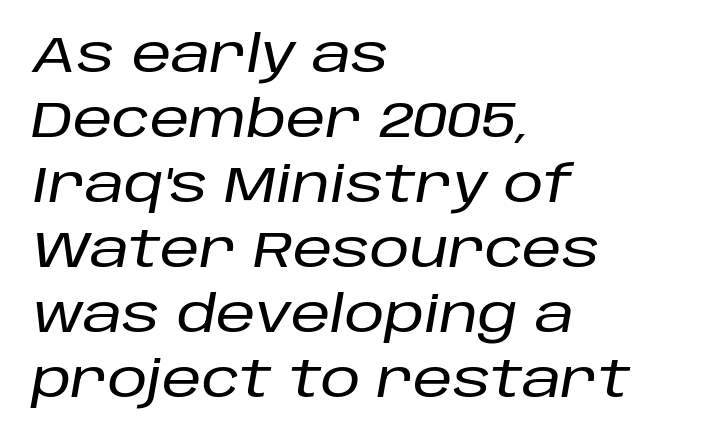
The image shows 50 px text type, italic (leaning right); set left-aligned, normal line spacing (1.3x), normal letter spacing, not underlined; low stroke contrast and a large x-height.
